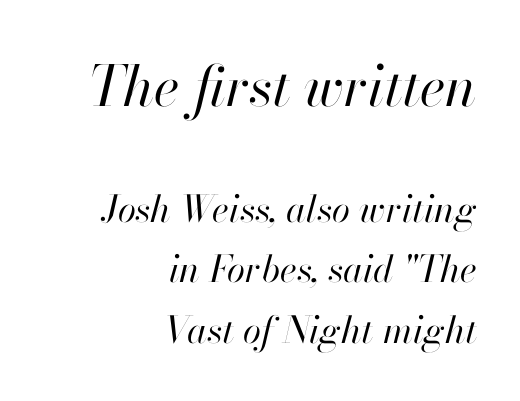
The image shows 56 px regular-weight type, italic (leaning right); set right-aligned, normal line spacing (1.64x), normal letter spacing, not underlined; the first (top) block is 1.51x larger; high stroke contrast and a small x-height.
